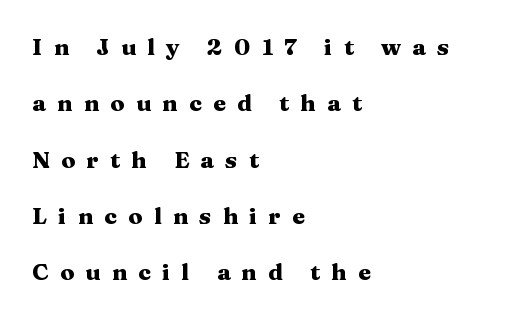
Q: Is the text bold? A: Yes.
Q: Is the text italic (slanted)? A: No, it is upright.
Q: Is the text underlined? A: No.
Q: How is the paragraph aligned? A: Left-aligned.
Q: Is the spacing between letters normal or unusually wide? A: Unusually wide.
Q: Is the spacing between lines tight, normal or loose? A: Loose.
